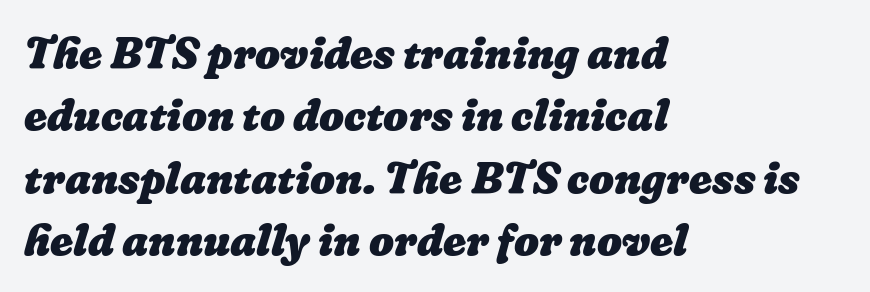
The image shows 44 px heavy type; set left-aligned, normal line spacing (1.42x), normal letter spacing, not underlined; low stroke contrast and a medium x-height.
